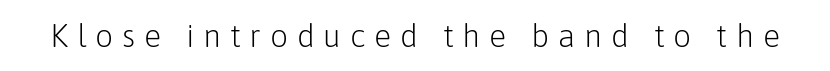
Think of a printed novel: that variable character pitch is what you see here. Grotesque or geometric, the face here clearly has no serifs. Quick note: not italic, upright. Think standard paragraph weight, or any step lighter than that. Honestly, the letter spacing is so wide it's the main thing you notice.
